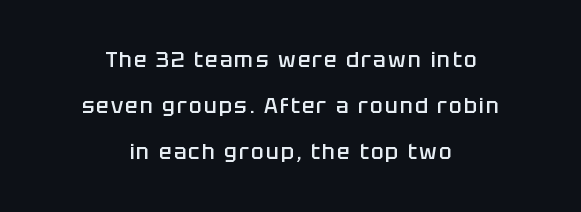
{"italic": "no", "bold": "semi", "underline": "no", "align": "center", "line_spacing": "loose", "line_spacing_ratio": 2.18, "glyph_px": 21}
